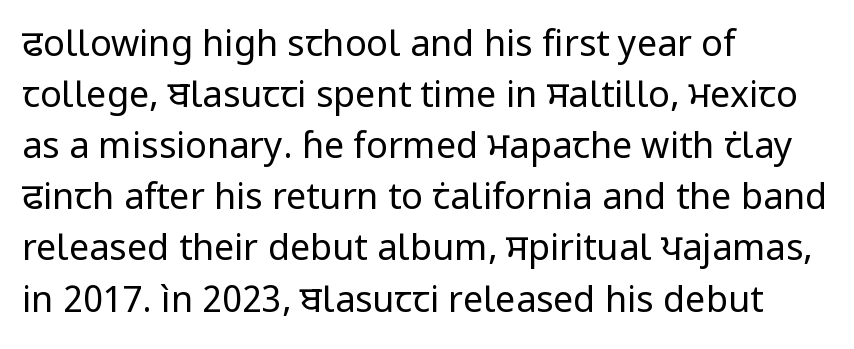
Q: Is the text bold? A: No.
Q: Is the text italic (slanted)? A: No, it is upright.
Q: Is the typeface a serif or a sans-serif typeface? A: Sans-serif.
Q: Is the text underlined? A: No.
Q: How is the paragraph aligned? A: Left-aligned.
Q: Is the spacing between letters normal or unusually wide? A: Normal.
Q: Is the spacing between lines tight, normal or loose? A: Normal.
Q: Width (condensed, normal, or wide)? A: Normal.
Q: Stroke contrast? A: Low.
Q: x-height? A: Medium.
Q: Monospaced? A: No.
